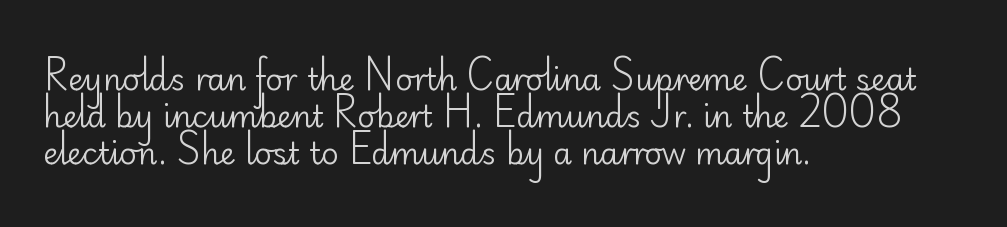
{"serif": "no", "italic": "no", "bold": "no", "weight": "regular", "width": "normal", "stroke_contrast": "low", "x_height": "small", "monospaced": "no", "underline": "no", "align": "left", "line_spacing_ratio": 1.24, "letter_spacing": "normal", "letter_spacing_em": 0.0, "glyph_px": 30}
